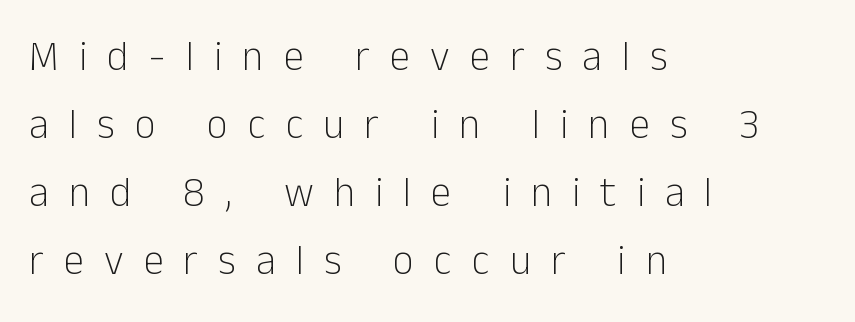
{"serif": "no", "italic": "no", "bold": "no", "weight": "light", "width": "normal", "stroke_contrast": "low", "x_height": "medium", "monospaced": "no", "underline": "no", "align": "left", "line_spacing": "normal", "line_spacing_ratio": 1.66, "letter_spacing": "wide", "letter_spacing_em": 0.49, "glyph_px": 41}
